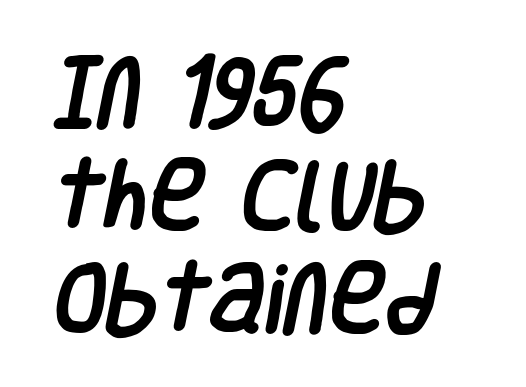
The image shows 77 px condensed sans-serif type; set left-aligned, normal line spacing (1.34x), normal letter spacing, not underlined; low stroke contrast and a large x-height.
